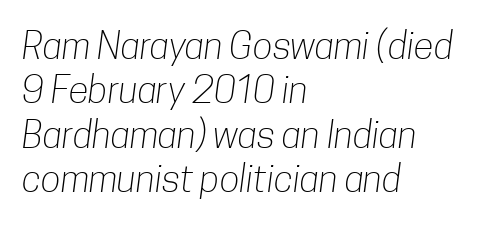
The letters look calm and open, with moderate or lighter stems. Letters rest on an invisible, unmarked baseline. The paragraph shown leans on its left margin. Short note: letters normally spaced.
